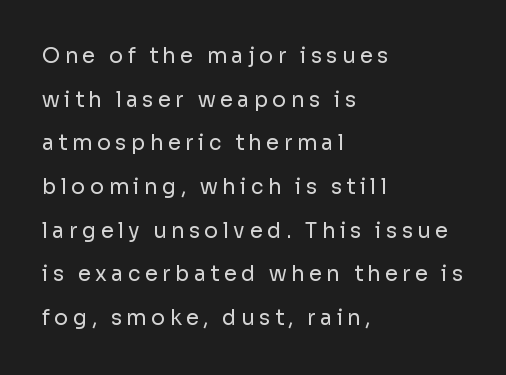
Q: Is the text bold? A: No.
Q: Is the text italic (slanted)? A: No, it is upright.
Q: Is the text underlined? A: No.
Q: How is the paragraph aligned? A: Left-aligned.
Q: Is the spacing between letters normal or unusually wide? A: Unusually wide.
Q: Is the spacing between lines tight, normal or loose? A: Loose.
